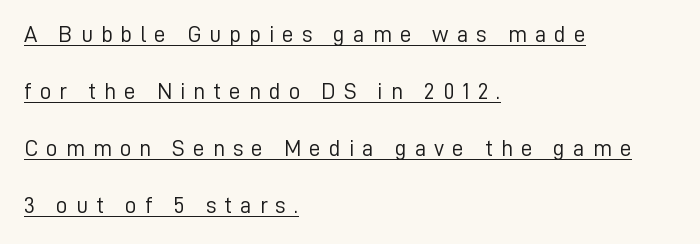
The image shows 23 px text type, upright; set left-aligned, loose line spacing (2.48x), unusually wide letter spacing (+0.35 em), underlined.
